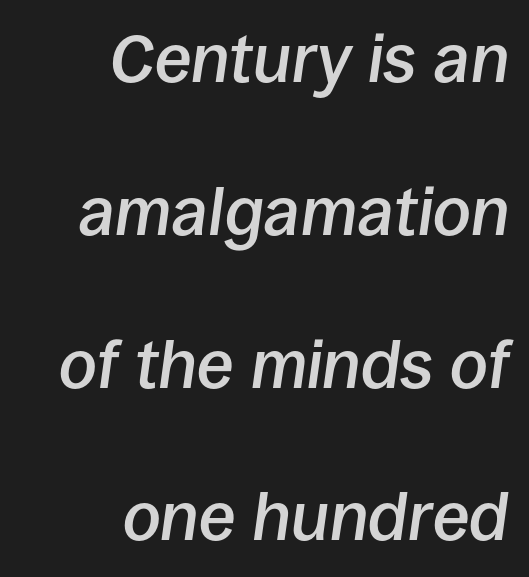
The image shows 67 px semibold type, italic (leaning right); set right-aligned, loose line spacing (2.28x), normal letter spacing, not underlined; low stroke contrast and a large x-height.
